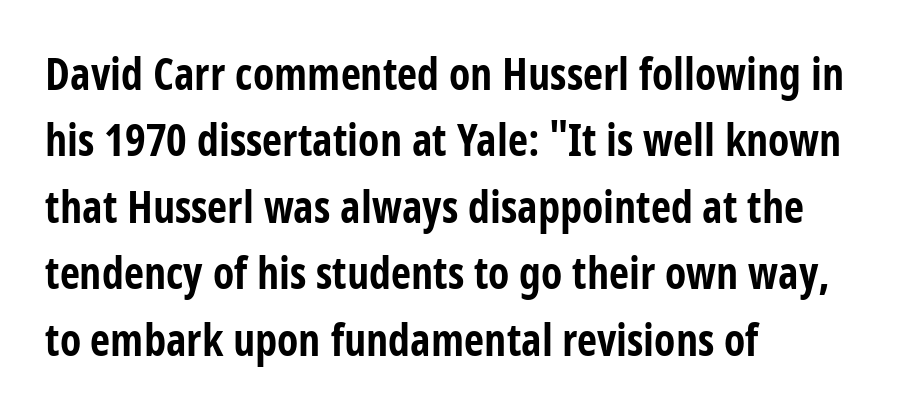
{"serif": "no", "italic": "no", "bold": "yes", "weight": "bold", "width": "condensed", "stroke_contrast": "low", "x_height": "large", "monospaced": "no", "underline": "no", "align": "left", "line_spacing": "normal", "line_spacing_ratio": 1.51, "letter_spacing": "normal", "letter_spacing_em": 0.0, "glyph_px": 44}
